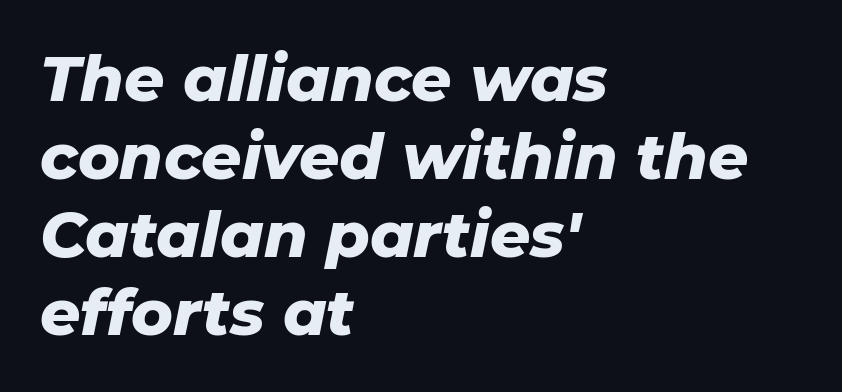
The image shows 63 px heavy type, italic (leaning right); set left-aligned, line spacing 1.24x, normal letter spacing, not underlined; low stroke contrast and a medium x-height.
